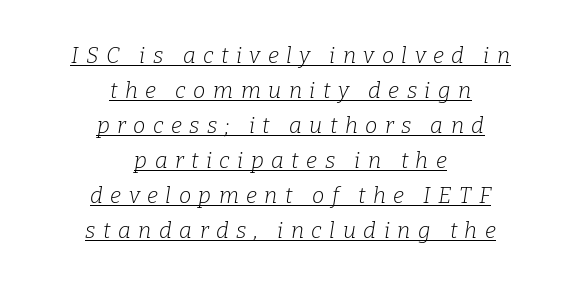
Q: Is the text bold? A: No.
Q: Is the text italic (slanted)? A: Yes, it leans right by about 9 degrees.
Q: Is the text underlined? A: Yes.
Q: How is the paragraph aligned? A: Centered.
Q: Is the spacing between letters normal or unusually wide? A: Unusually wide.
Q: Is the spacing between lines tight, normal or loose? A: Normal.
